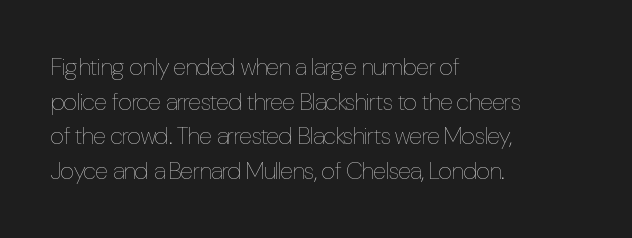
{"italic": "no", "bold": "no", "underline": "no", "align": "left", "line_spacing": "normal", "line_spacing_ratio": 1.44, "letter_spacing": "normal", "letter_spacing_em": 0.0, "glyph_px": 24}
